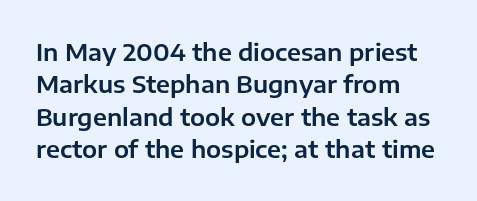
{"italic": "no", "underline": "no", "align": "left", "line_spacing": "normal", "line_spacing_ratio": 1.35, "letter_spacing": "normal", "letter_spacing_em": 0.0, "glyph_px": 24}
